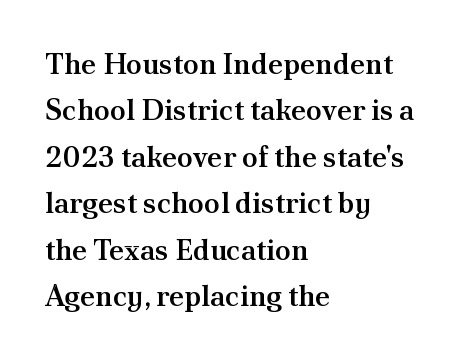
Horizontally, the lines are justified to the leading edge only. I'd describe the lettering as semibold — firm but not a full bold. The block of text has a typical density, with ordinary space between rows. This rendering employs a face with finishing strokes, i.e., a serif. The foot of each line stays bare and open.
